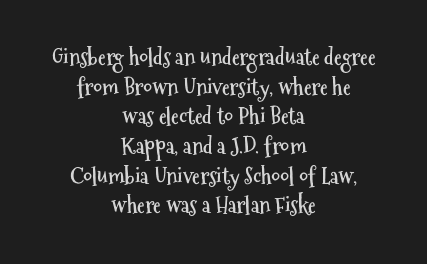
{"italic": "no", "bold": "yes", "underline": "no", "align": "center", "line_spacing": "normal", "line_spacing_ratio": 1.35, "letter_spacing": "normal", "letter_spacing_em": 0.0, "glyph_px": 22}
